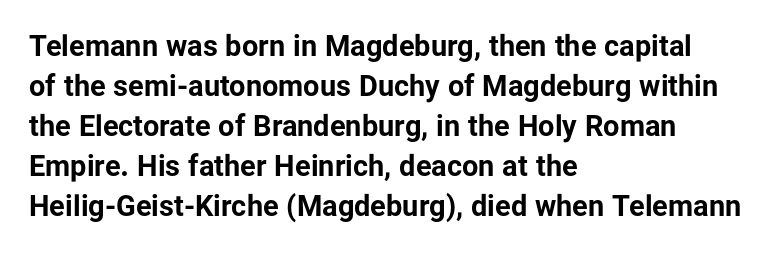
Q: Is the text bold? A: Yes.
Q: Is the text italic (slanted)? A: No, it is upright.
Q: Is the typeface a serif or a sans-serif typeface? A: Sans-serif.
Q: Is the text underlined? A: No.
Q: How is the paragraph aligned? A: Left-aligned.
Q: Is the spacing between letters normal or unusually wide? A: Normal.
Q: Is the spacing between lines tight, normal or loose? A: Normal.
Q: Width (condensed, normal, or wide)? A: Normal.
Q: Stroke contrast? A: Low.
Q: x-height? A: Medium.
Q: Monospaced? A: No.
